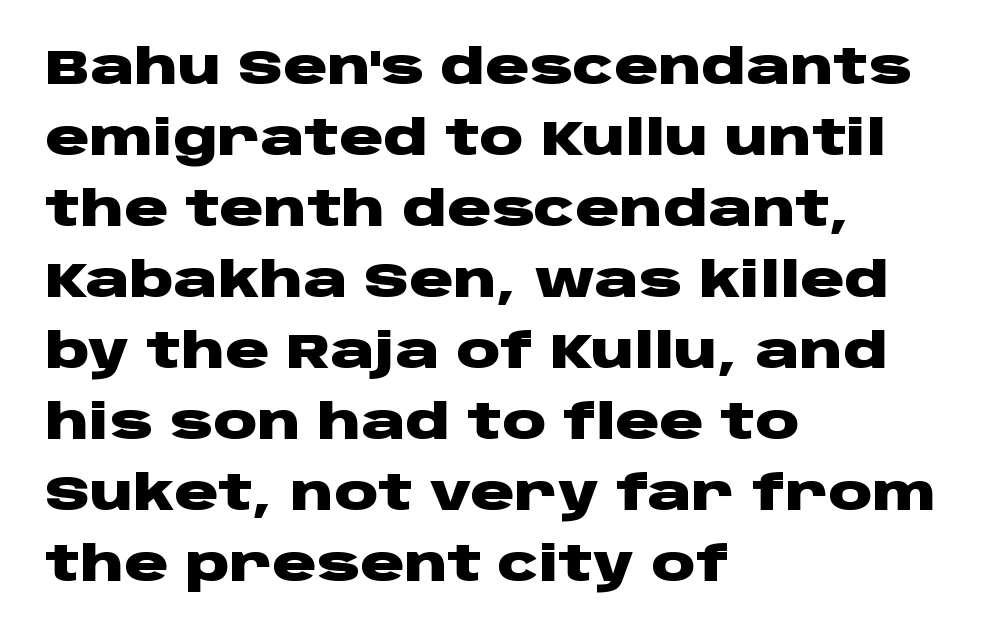
Q: Is the text bold? A: Yes.
Q: Is the text italic (slanted)? A: No, it is upright.
Q: Is the typeface a serif or a sans-serif typeface? A: Sans-serif.
Q: Is the text underlined? A: No.
Q: How is the paragraph aligned? A: Left-aligned.
Q: Is the spacing between letters normal or unusually wide? A: Normal.
Q: Is the spacing between lines tight, normal or loose? A: Normal.
Q: Width (condensed, normal, or wide)? A: Wide.
Q: Stroke contrast? A: Low.
Q: x-height? A: Large.
Q: Monospaced? A: No.
